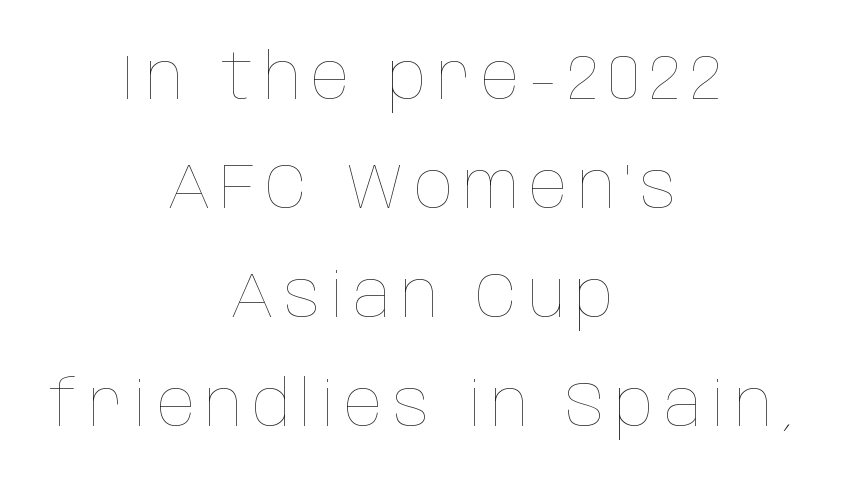
The area under the type is left untouched. This rendering uses center alignment, leaving both contours irregular but symmetric. No extra ink here — the face is not bold. Characters remain perfectly vertical along every line.
